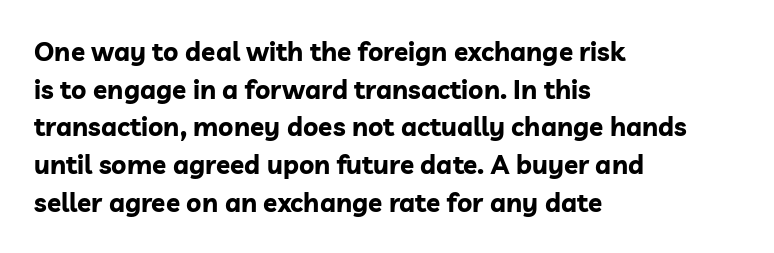
The image shows 26 px bold type, upright; set left-aligned, normal line spacing (1.45x), normal letter spacing, not underlined.
